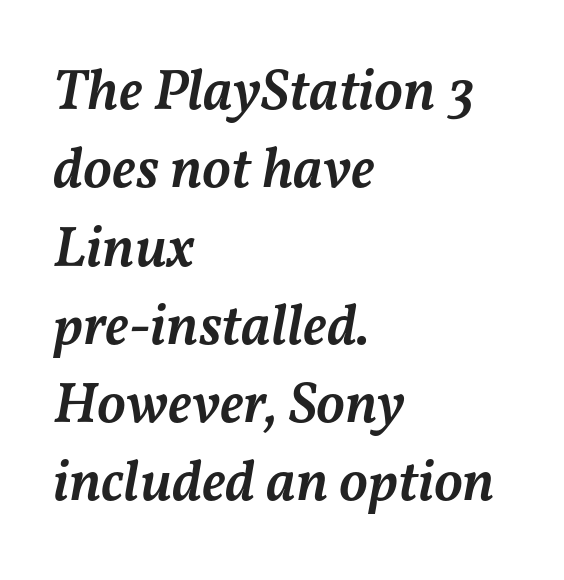
The image shows 58 px semibold type, italic (leaning right); set left-aligned, normal line spacing (1.35x), normal letter spacing, not underlined; medium stroke contrast and a medium x-height.
